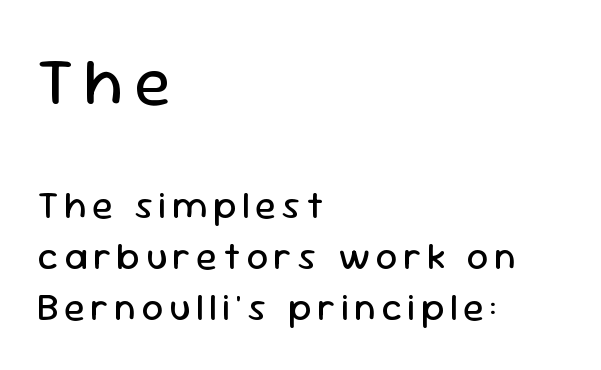
The image shows 67 px regular-weight sans-serif type, upright; set left-aligned, normal line spacing (1.34x), not underlined; the first (top) block is 1.76x larger; low stroke contrast and a medium x-height.
